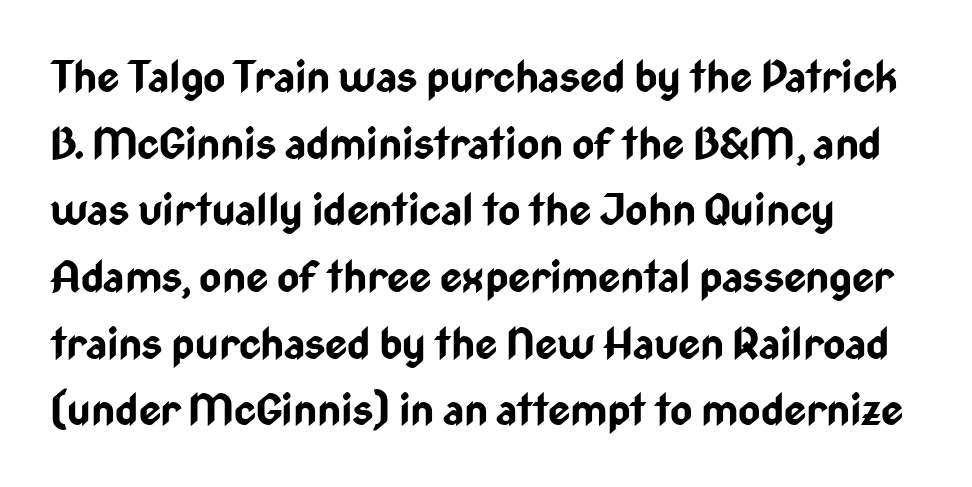
Look at the tracking — it's just the regular setting, nothing added. Is this a fixed-width face? No — the glyphs have proportional, varying widths. You can tell from the bare stems that sans-serif type was used. When letters stand straight like this, we call the style roman or upright. Heavy, bold letterforms.
